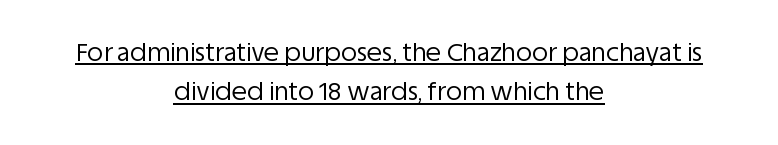
The image shows 25 px text type, upright; set centered, normal line spacing (1.58x), normal letter spacing, underlined.
